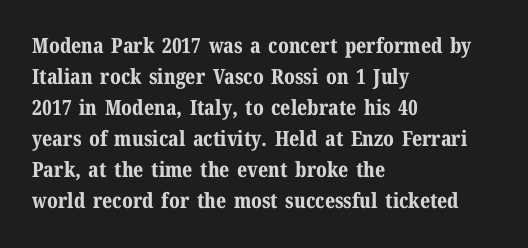
These lines keep a tight, regular rhythm from letter to letter. The typesetting leans heavy: a genuine bold. Line beginnings align vertically; line endings do not. If you drew a line through each stem, it would be perfectly vertical. Letters rest on an invisible, unmarked baseline.
